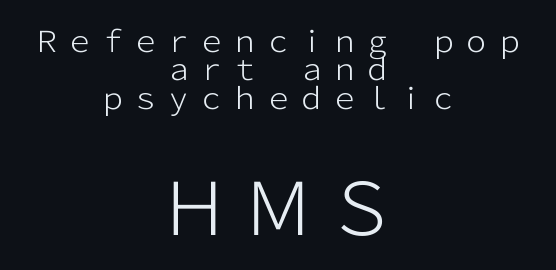
The lettering stays uniformly vertical, giving the passage a roman look. The words here are not underlined. The face looks like a standard text weight, possibly lighter. The passage shown stacks its lines with hardly any gap.
